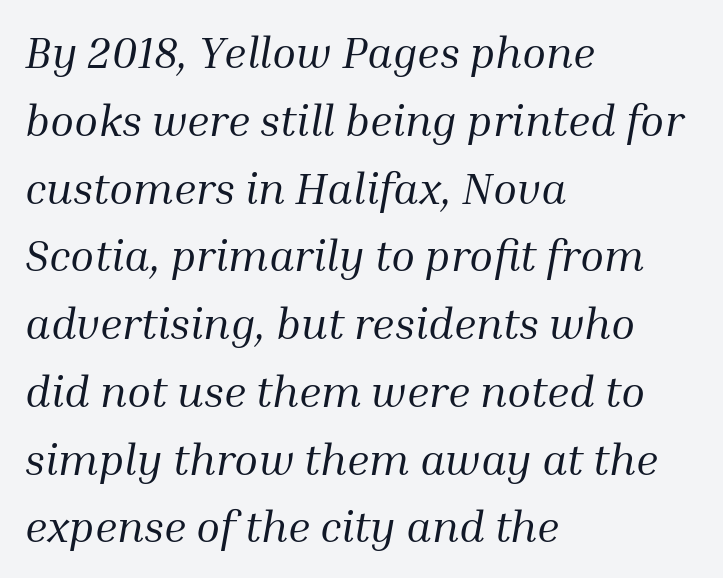
The type is set solid horizontally, with unmodified tracking. Bare-footed words on every line. Visually the block forms a straight wall on the left and a jagged coastline on the right. The face used here is proportionally spaced, like ordinary book or web type.
